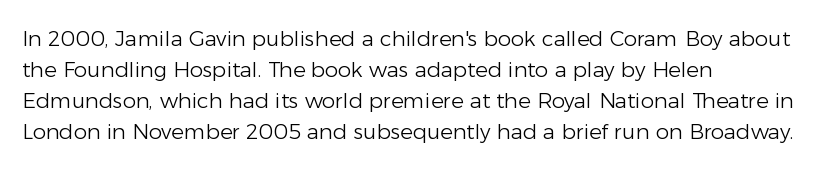
Q: Is the text bold? A: No.
Q: Is the text italic (slanted)? A: No, it is upright.
Q: Is the text underlined? A: No.
Q: How is the paragraph aligned? A: Left-aligned.
Q: Is the spacing between letters normal or unusually wide? A: Normal.
Q: Is the spacing between lines tight, normal or loose? A: Normal.
